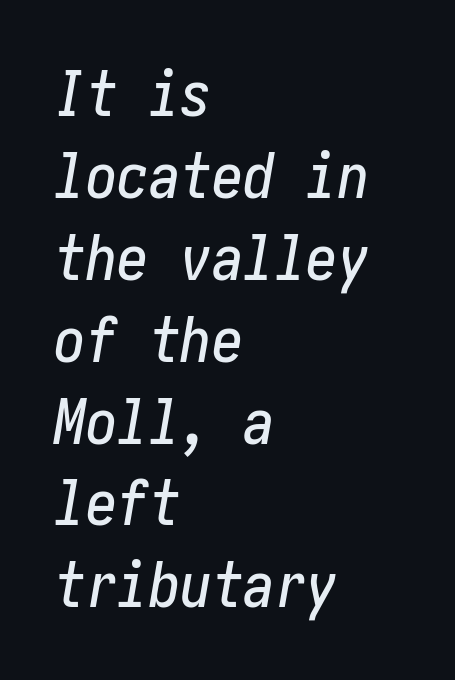
{"italic": "yes", "lean": "right", "slant_degrees": 10, "width": "condensed", "stroke_contrast": "low", "x_height": "medium", "underline": "no", "align": "left", "line_spacing": "normal", "line_spacing_ratio": 1.3, "letter_spacing": "normal", "letter_spacing_em": 0.0, "glyph_px": 63}
